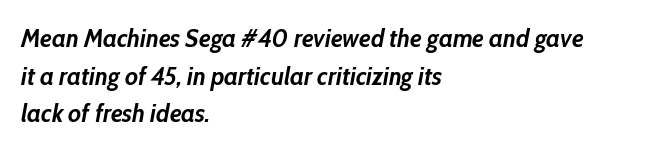
The image shows 26 px bold type, italic (leaning right); set left-aligned, normal line spacing (1.45x), normal letter spacing, not underlined.
